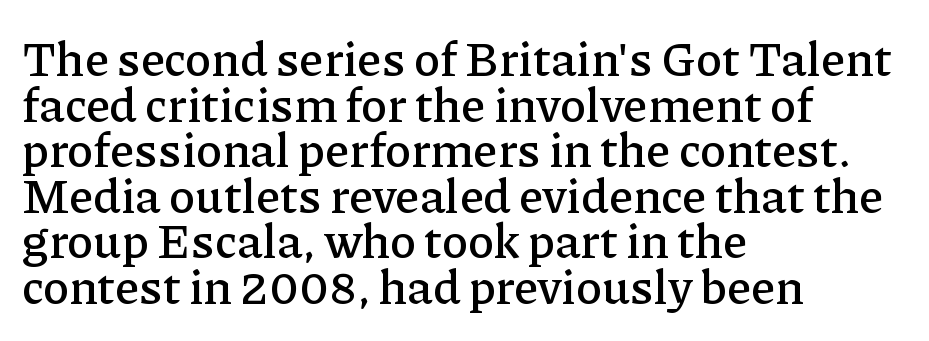
{"serif": "yes", "italic": "no", "width": "normal", "stroke_contrast": "low", "x_height": "medium", "monospaced": "no", "underline": "no", "align": "left", "line_spacing": "tight", "line_spacing_ratio": 0.95, "letter_spacing": "normal", "letter_spacing_em": 0.0, "glyph_px": 48}
